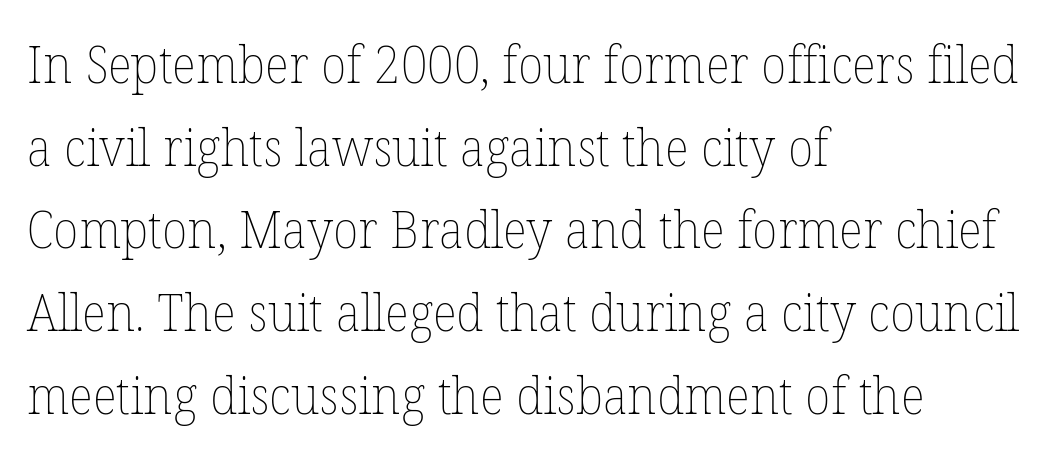
No heavy texture on the line: the type isn't bold. This sample uses plain, unmodified letter spacing. The rendering uses natural spacing where letterforms have individual widths. This sample uses an upright cut, with every glyph sitting square on the baseline.
